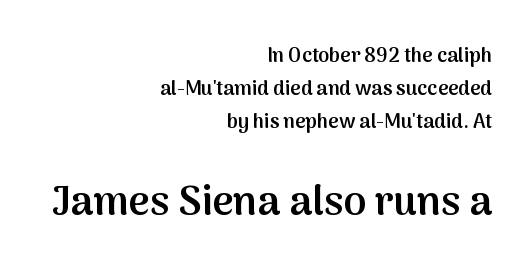
Q: Is the text bold? A: Semi-bold.
Q: Is the text italic (slanted)? A: No, it is upright.
Q: Is the typeface a serif or a sans-serif typeface? A: Sans-serif.
Q: Is the text underlined? A: No.
Q: How is the paragraph aligned? A: Right-aligned.
Q: Is the spacing between letters normal or unusually wide? A: Normal.
Q: Is the spacing between lines tight, normal or loose? A: Normal.
Q: Which block of text is set in a larger size, the first (top) or the second (bottom)? A: The second (bottom) one.
Q: Width (condensed, normal, or wide)? A: Normal.
Q: Stroke contrast? A: Medium.
Q: x-height? A: Medium.
Q: Monospaced? A: No.
